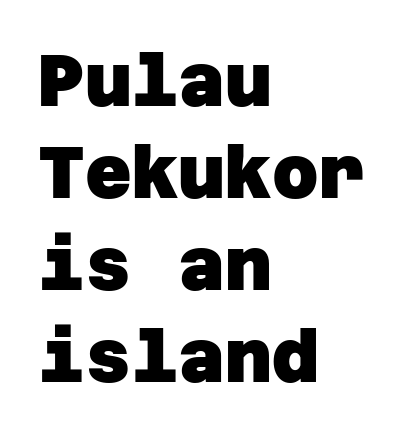
Q: Is the text bold? A: Yes.
Q: Is the typeface a serif or a sans-serif typeface? A: Sans-serif.
Q: Is the text underlined? A: No.
Q: How is the paragraph aligned? A: Left-aligned.
Q: Is the spacing between letters normal or unusually wide? A: Normal.
Q: Is the spacing between lines tight, normal or loose? A: Normal.
Q: Width (condensed, normal, or wide)? A: Normal.
Q: Stroke contrast? A: Low.
Q: x-height? A: Large.
